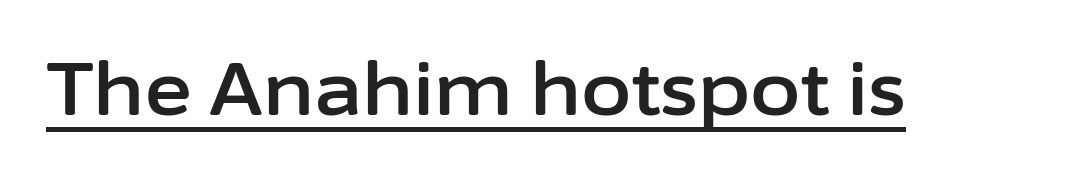
Q: Is the text italic (slanted)? A: No, it is upright.
Q: Is the typeface a serif or a sans-serif typeface? A: Sans-serif.
Q: Is the text underlined? A: Yes.
Q: Is the spacing between letters normal or unusually wide? A: Normal.
Q: Width (condensed, normal, or wide)? A: Normal.
Q: Stroke contrast? A: Low.
Q: x-height? A: Medium.
Q: Monospaced? A: No.
